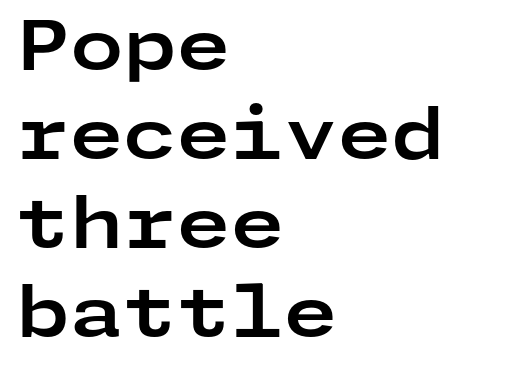
Q: Is the text bold? A: Yes.
Q: Is the text italic (slanted)? A: No, it is upright.
Q: Is the typeface a serif or a sans-serif typeface? A: Sans-serif.
Q: Is the text underlined? A: No.
Q: How is the paragraph aligned? A: Left-aligned.
Q: Is the spacing between letters normal or unusually wide? A: Normal.
Q: Is the spacing between lines tight, normal or loose? A: Normal.
Q: Width (condensed, normal, or wide)? A: Wide.
Q: Stroke contrast? A: Low.
Q: x-height? A: Medium.
